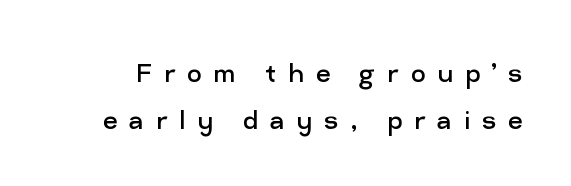
{"serif": "no", "italic": "no", "bold": "no", "weight": "regular", "width": "normal", "stroke_contrast": "low", "x_height": "medium", "monospaced": "no", "underline": "no", "line_spacing": "normal", "line_spacing_ratio": 1.48, "letter_spacing": "wide", "letter_spacing_em": 0.37, "glyph_px": 32}
